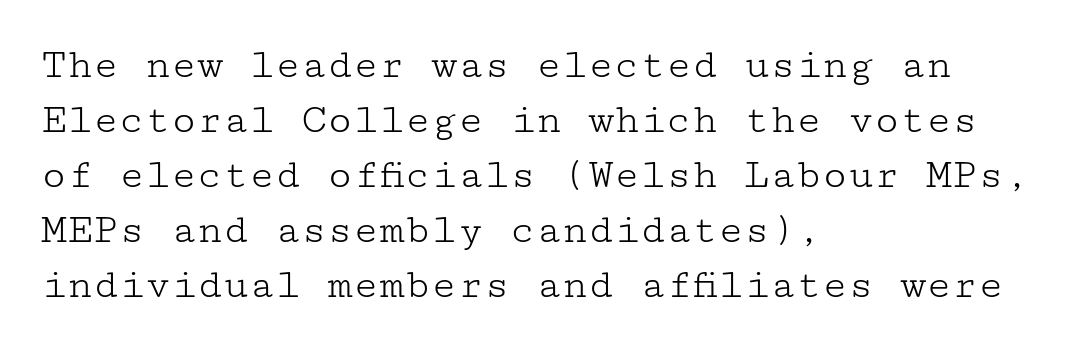
The image shows 43 px light, wide serif type, upright; set left-aligned, normal line spacing (1.28x), normal letter spacing, not underlined; low stroke contrast and a medium x-height.
